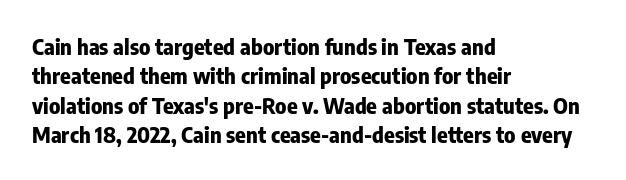
The image shows 22 px bold type, upright; set left-aligned, normal line spacing (1.33x), normal letter spacing, not underlined.
